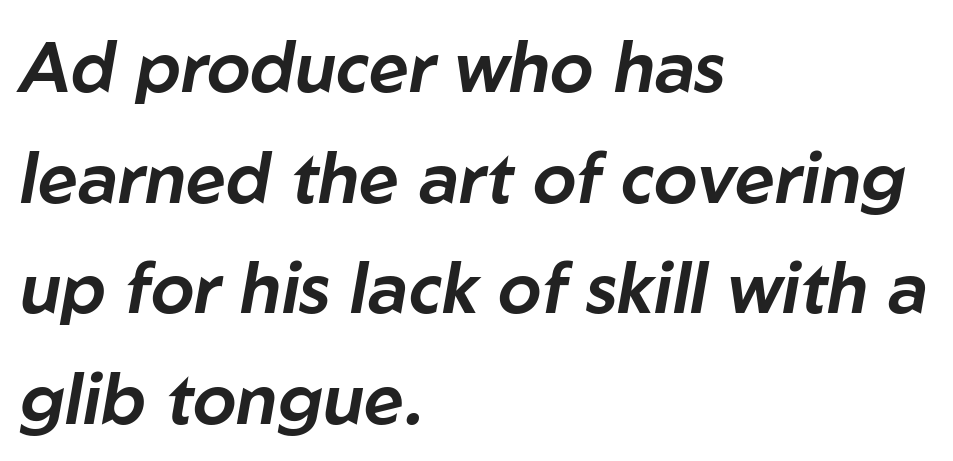
Q: Is the text italic (slanted)? A: Yes, it leans right by about 10 degrees.
Q: Is the text underlined? A: No.
Q: How is the paragraph aligned? A: Left-aligned.
Q: Is the spacing between letters normal or unusually wide? A: Normal.
Q: Is the spacing between lines tight, normal or loose? A: Normal.
Q: Width (condensed, normal, or wide)? A: Normal.
Q: Stroke contrast? A: Low.
Q: x-height? A: Medium.
Q: Monospaced? A: No.
